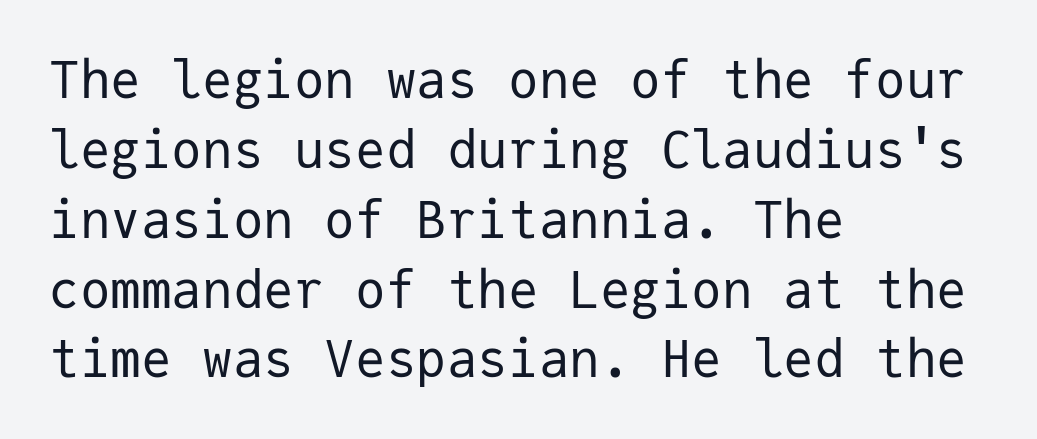
The image shows 51 px regular-weight sans-serif type, upright, monospaced; set left-aligned, normal line spacing (1.37x), normal letter spacing, not underlined; low stroke contrast and a medium x-height.
